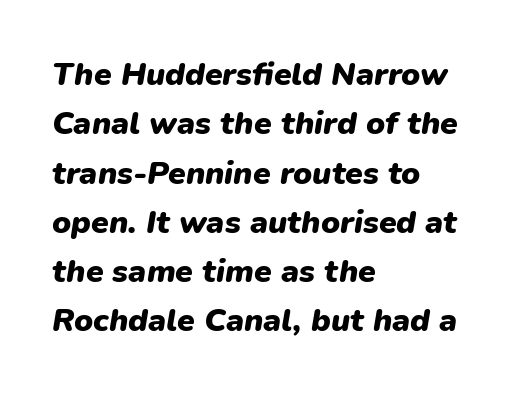
The space beneath each line is pristine and unruled. A dark, heavy texture on the line: the type is bold. The paragraph shown leans on its left margin. Is there much room between lines? A standard amount, neither cramped nor airy. Nothing unusual about the tracking: characters are spaced as the font intends. Note the varied advance widths — an 'i' is clearly narrower than an 'm'.
